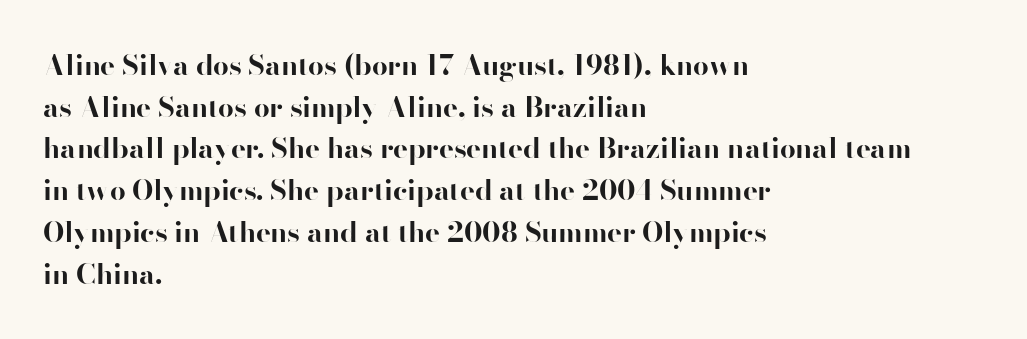
Bare-footed words on every line. In terms of weight, the rendering is a true, heavy bold. Observe the ordinary spacing: letters are neighbours, not strangers. A typesetter would call this proportional, since set widths differ per character. The compositor pushed each line to the left boundary. Posture: vertical.
